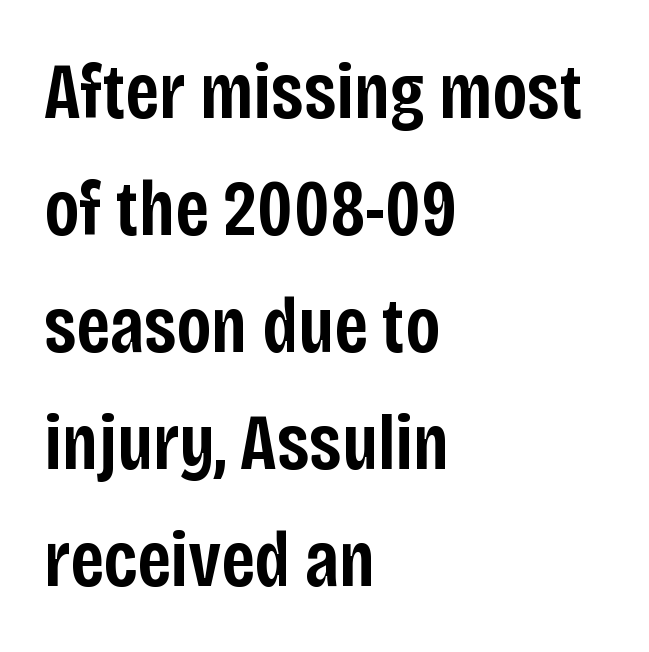
{"serif": "no", "italic": "no", "bold": "semi", "weight": "semibold", "width": "condensed", "stroke_contrast": "low", "x_height": "large", "monospaced": "no", "underline": "no", "align": "left", "line_spacing": "normal", "line_spacing_ratio": 1.48, "letter_spacing": "normal", "letter_spacing_em": 0.0, "glyph_px": 79}
